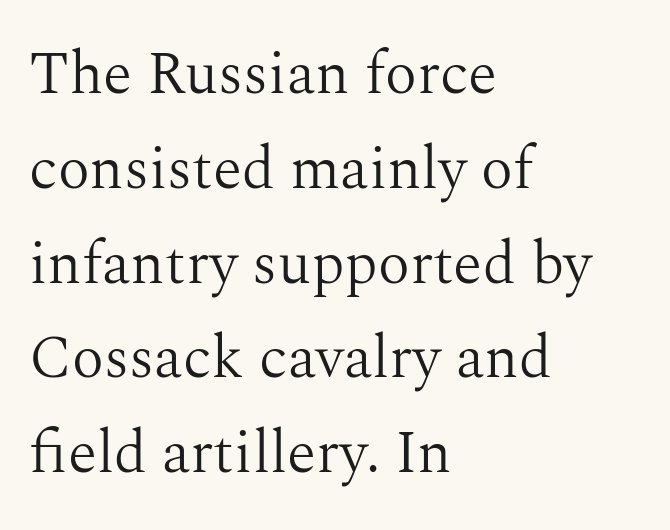
{"serif": "yes", "italic": "no", "bold": "no", "weight": "light", "width": "normal", "stroke_contrast": "medium", "x_height": "medium", "monospaced": "no", "underline": "no", "align": "left", "line_spacing": "normal", "line_spacing_ratio": 1.58, "letter_spacing": "normal", "letter_spacing_em": 0.0, "glyph_px": 60}
